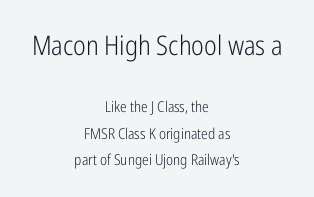
Q: Is the text bold? A: No.
Q: Is the text italic (slanted)? A: No, it is upright.
Q: Is the text underlined? A: No.
Q: How is the paragraph aligned? A: Centered.
Q: Is the spacing between letters normal or unusually wide? A: Normal.
Q: Which block of text is set in a larger size, the first (top) or the second (bottom)? A: The first (top) one.
